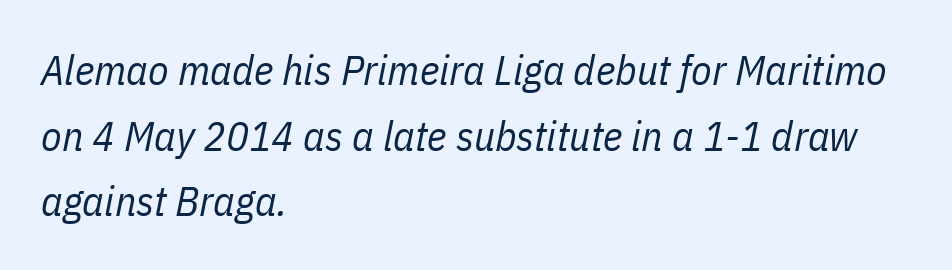
{"italic": "yes", "lean": "right", "slant_degrees": 11, "bold": "no", "weight": "regular", "width": "condensed", "stroke_contrast": "low", "x_height": "medium", "monospaced": "no", "underline": "no", "align": "left", "line_spacing": "normal", "line_spacing_ratio": 1.56, "letter_spacing": "normal", "letter_spacing_em": 0.0, "glyph_px": 42}
